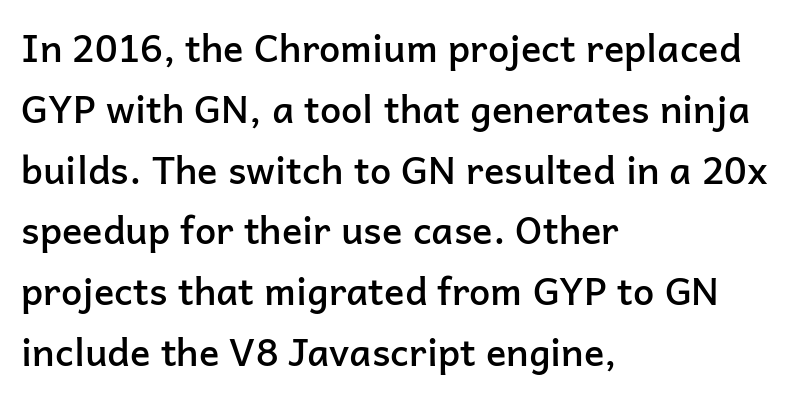
{"serif": "no", "italic": "no", "bold": "semi", "weight": "semibold", "width": "normal", "stroke_contrast": "low", "x_height": "medium", "monospaced": "no", "underline": "no", "align": "left", "line_spacing": "normal", "line_spacing_ratio": 1.6, "letter_spacing": "normal", "letter_spacing_em": 0.0, "glyph_px": 38}
